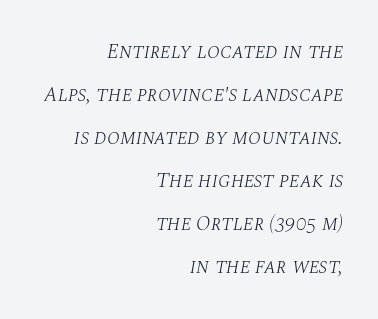
{"italic": "yes", "lean": "right", "slant_degrees": 10, "bold": "no", "underline": "no", "align": "right", "line_spacing": "loose", "line_spacing_ratio": 2.05, "letter_spacing": "normal", "letter_spacing_em": 0.0, "glyph_px": 21}
